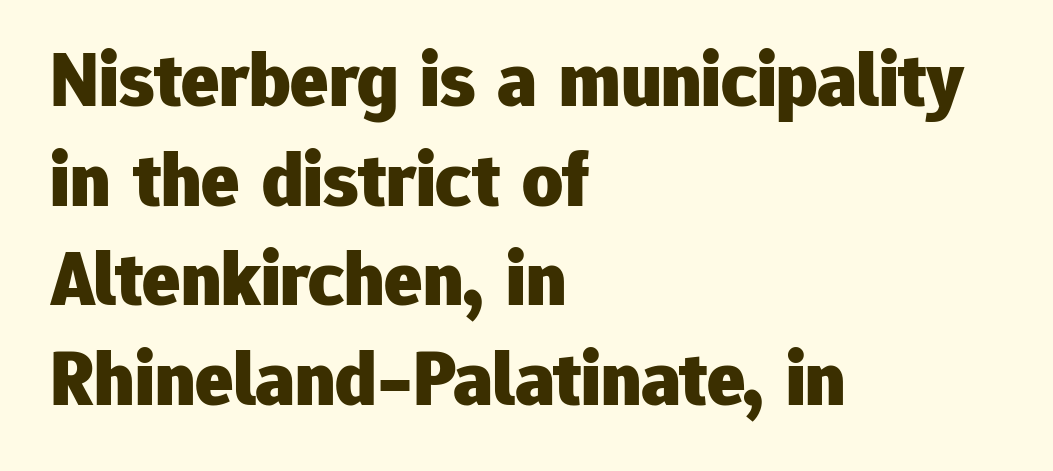
Beneath every word, the page is bare. This rendering uses left alignment, leaving the right contour irregular. Words appear dense and cohesive because spacing is normal. Rendered with straight, roman letterforms.
